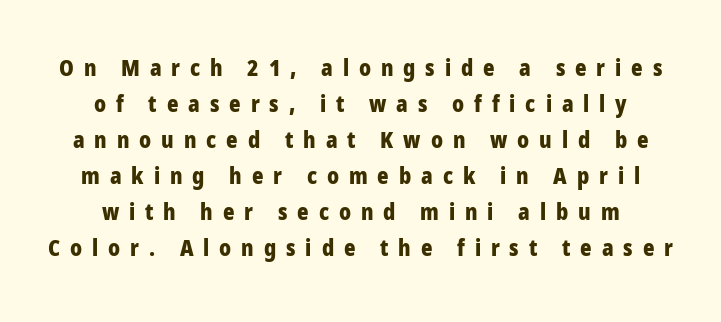
How are the letters spaced? Widely, with obvious added tracking. This is heavy type, rendered in bold. The space beneath each line is pristine and unruled. Characters remain perfectly vertical along every line. These lines are centered, leaving both edges ragged.
